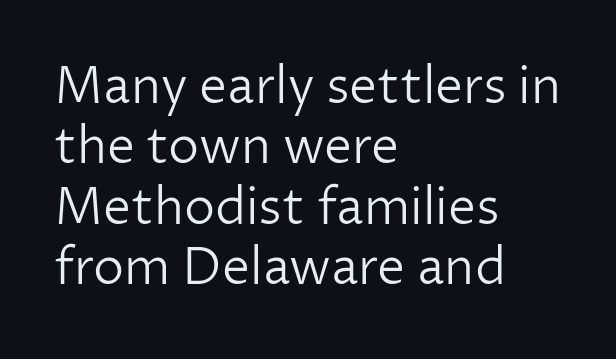
This is sans-serif lettering, the kind often seen on screens and signage. Does extra space separate the letters? No, they use regular spacing. Leftover space on each line is placed entirely after the last word. Note the varied advance widths — an 'i' is clearly narrower than an 'm'. Stroke mass is kept to a normal reading level or below. The lettering stays uniformly vertical, giving the passage a roman look.
